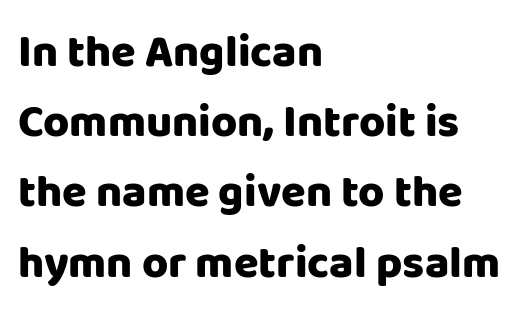
The image shows 45 px heavy sans-serif type, upright; set left-aligned, normal line spacing (1.56x), normal letter spacing, not underlined; low stroke contrast and a large x-height.
